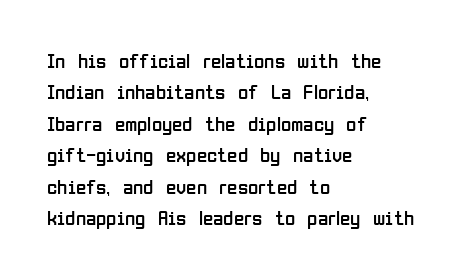
Each row of text sits above clean, open space. Italic? Not at all — the glyphs are vertical. Typeset ragged right — the left edge is the straight one. Each word holds together tightly as a unit, with standard inter-letter gaps. Interline gaps are of average width in this sample.
